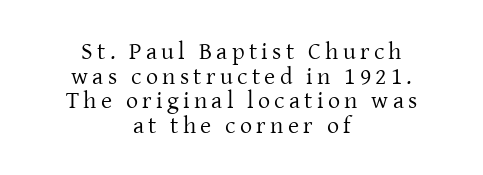
{"italic": "no", "bold": "no", "underline": "no", "align": "center", "line_spacing": "tight", "line_spacing_ratio": 1.03, "glyph_px": 24}
